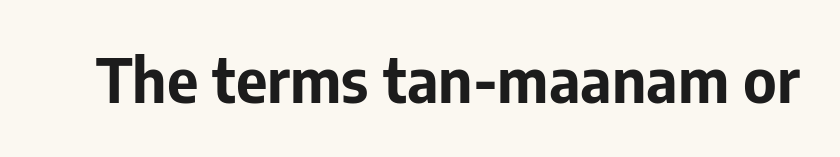
Q: Is the text bold? A: Yes.
Q: Is the text italic (slanted)? A: No, it is upright.
Q: Is the typeface a serif or a sans-serif typeface? A: Sans-serif.
Q: Is the text underlined? A: No.
Q: Is the spacing between letters normal or unusually wide? A: Normal.
Q: Width (condensed, normal, or wide)? A: Normal.
Q: Stroke contrast? A: Low.
Q: x-height? A: Medium.
Q: Monospaced? A: No.
